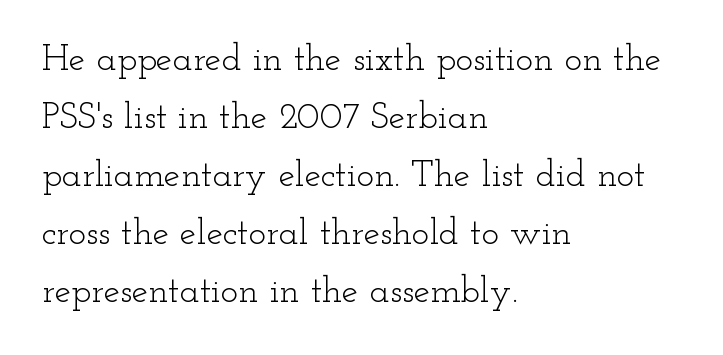
{"serif": "yes", "italic": "no", "bold": "no", "weight": "light", "width": "wide", "stroke_contrast": "low", "x_height": "small", "monospaced": "no", "underline": "no", "align": "left", "line_spacing": "normal", "line_spacing_ratio": 1.57, "letter_spacing": "normal", "letter_spacing_em": 0.0, "glyph_px": 37}
